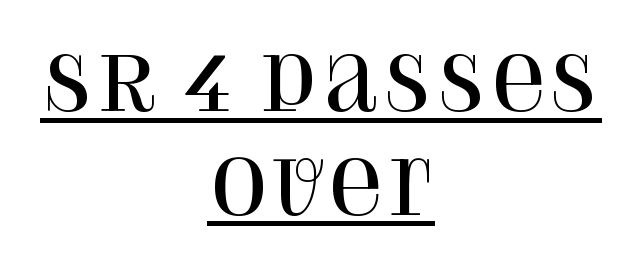
Q: Is the text italic (slanted)? A: No, it is upright.
Q: Is the typeface a serif or a sans-serif typeface? A: Serif.
Q: Is the text underlined? A: Yes.
Q: How is the paragraph aligned? A: Centered.
Q: Is the spacing between letters normal or unusually wide? A: Normal.
Q: Is the spacing between lines tight, normal or loose? A: Normal.
Q: Width (condensed, normal, or wide)? A: Normal.
Q: Stroke contrast? A: High.
Q: x-height? A: Large.
Q: Monospaced? A: No.
